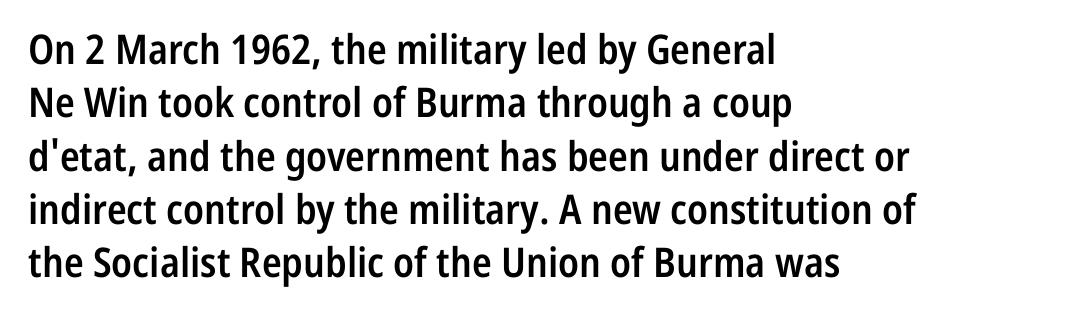
The image shows 41 px semibold, condensed sans-serif type, upright; set left-aligned, normal line spacing (1.3x), normal letter spacing, not underlined; low stroke contrast and a medium x-height.
